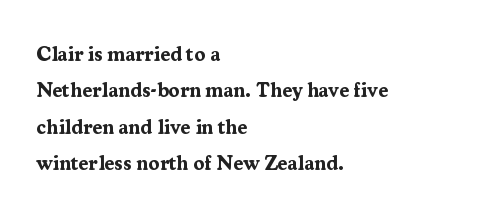
Between one letter and the next there's only the usual sliver of space. Any mark beneath the type? The region is blank. The lines are quadded left. Nope, not italic — everything's standing straight. This is heavy type, rendered in bold.
